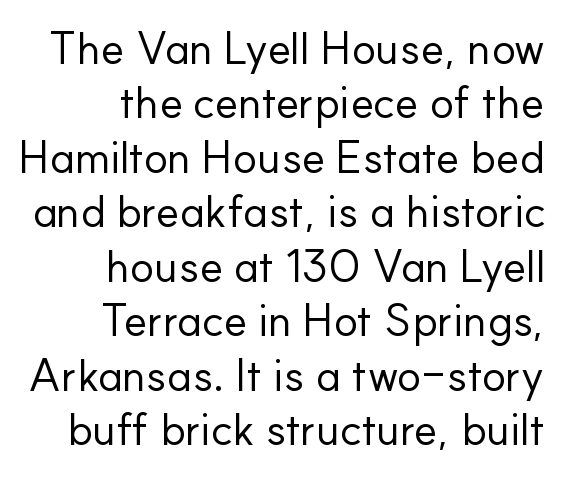
Q: Is the text bold? A: No.
Q: Is the text italic (slanted)? A: No, it is upright.
Q: Is the typeface a serif or a sans-serif typeface? A: Sans-serif.
Q: Is the text underlined? A: No.
Q: How is the paragraph aligned? A: Right-aligned.
Q: Is the spacing between letters normal or unusually wide? A: Normal.
Q: Width (condensed, normal, or wide)? A: Normal.
Q: Stroke contrast? A: Low.
Q: x-height? A: Small.
Q: Monospaced? A: No.
